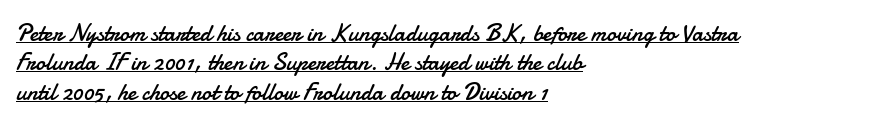
Q: Is the text bold? A: No.
Q: Is the text italic (slanted)? A: Yes.
Q: Is the text underlined? A: Yes.
Q: How is the paragraph aligned? A: Left-aligned.
Q: Is the spacing between letters normal or unusually wide? A: Normal.
